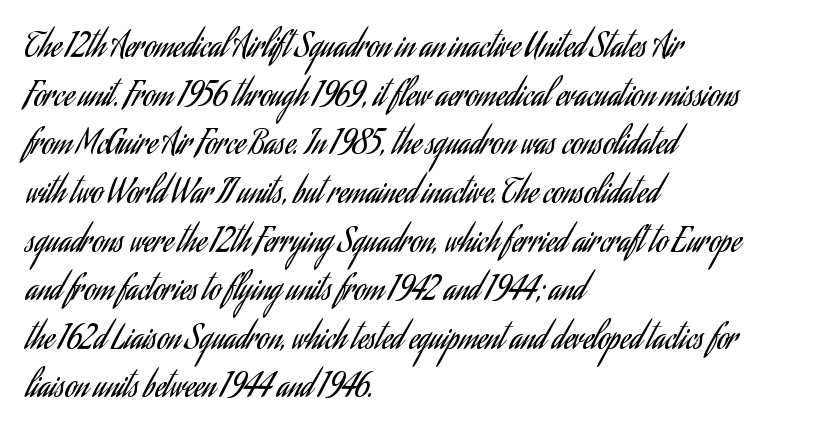
The image shows 32 px regular-weight, condensed sans-serif type; set left-aligned, normal line spacing (1.52x), normal letter spacing, not underlined; low stroke contrast and a small x-height.
